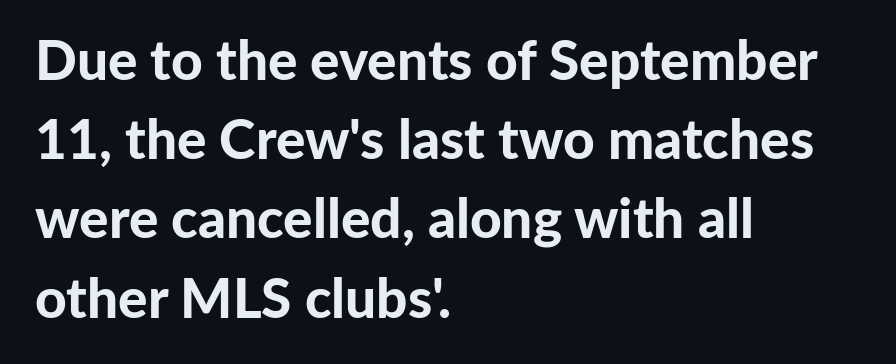
Q: Is the text bold? A: Yes.
Q: Is the text italic (slanted)? A: No, it is upright.
Q: Is the typeface a serif or a sans-serif typeface? A: Sans-serif.
Q: Is the text underlined? A: No.
Q: How is the paragraph aligned? A: Left-aligned.
Q: Is the spacing between letters normal or unusually wide? A: Normal.
Q: Is the spacing between lines tight, normal or loose? A: Normal.
Q: Width (condensed, normal, or wide)? A: Normal.
Q: Stroke contrast? A: Low.
Q: x-height? A: Medium.
Q: Monospaced? A: No.
